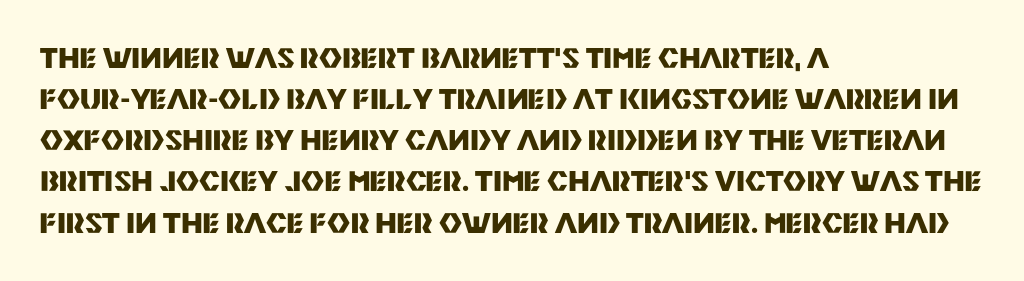
Whoever set this chose a conventional vertical rhythm. A typesetter would call this proportional, since set widths differ per character. Is the letter spacing exaggerated? No — it looks like the ordinary default. The space directly below the letters is spotless. The paragraph has a hard left edge and a soft right edge.
